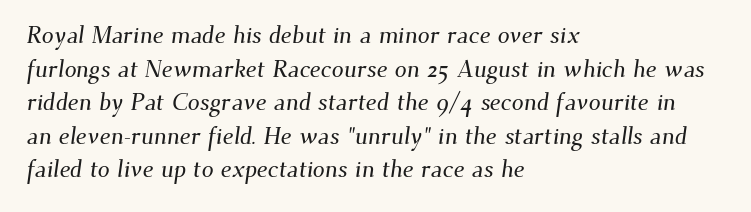
Anything drawn beneath the words? Only blank space. Horizontal bands of white between lines are of average thickness. Compared with typical body copy, the letter spacing here is the same. The setting favours the left margin, as ordinary paragraphs usually do.
